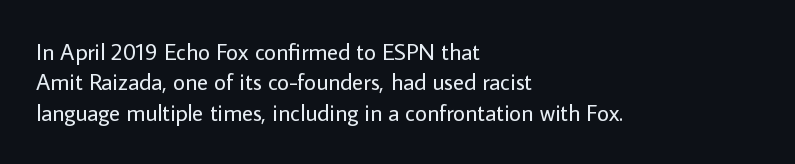
{"italic": "no", "bold": "no", "underline": "no", "align": "left", "line_spacing": "normal", "line_spacing_ratio": 1.32, "letter_spacing": "normal", "letter_spacing_em": 0.0, "glyph_px": 23}
